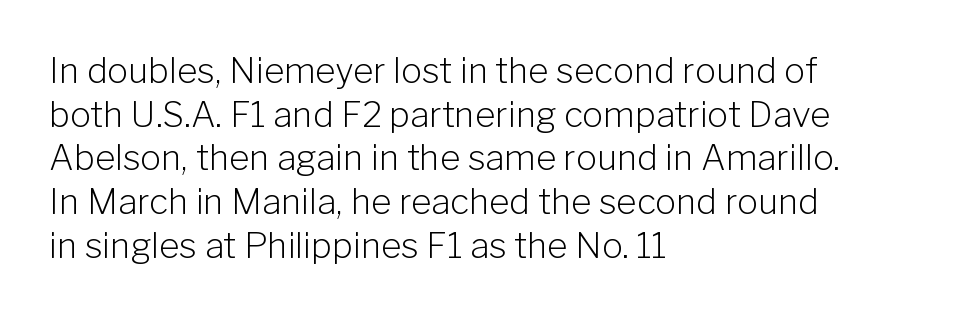
{"serif": "no", "italic": "no", "bold": "no", "weight": "light", "width": "normal", "stroke_contrast": "low", "x_height": "medium", "monospaced": "no", "underline": "no", "align": "left", "line_spacing": "normal", "line_spacing_ratio": 1.25, "letter_spacing": "normal", "letter_spacing_em": 0.0, "glyph_px": 35}
